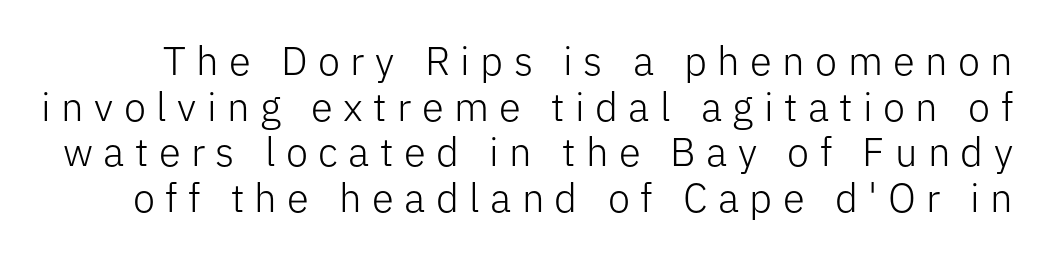
The font's upright variant was chosen for this text. You could not count columns in this text — the font is proportionally spaced. Leading is clearly below the norm, producing a dense column. Nope, no serifs anywhere on these letters. Is the type heavy? It reads as light-to-regular instead.
